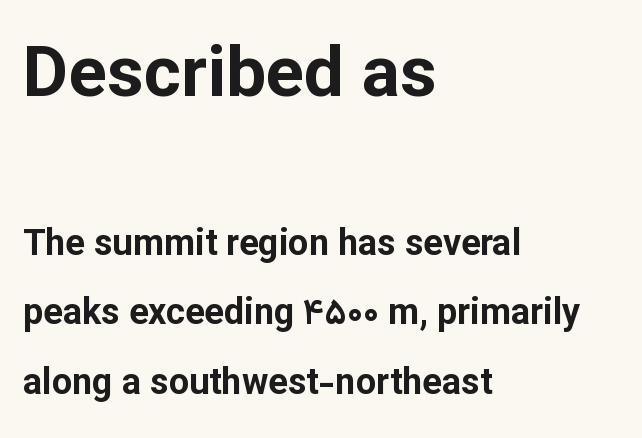
The image shows 71 px bold sans-serif type, upright; set left-aligned, loose line spacing (1.94x), normal letter spacing, not underlined; the first (top) block is 1.97x larger; low stroke contrast and a medium x-height.
